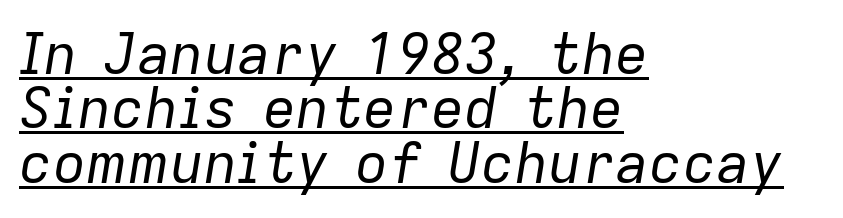
The image shows 56 px regular-weight type, italic (leaning right); set left-aligned, tight line spacing (0.97x), normal letter spacing, underlined; low stroke contrast and a medium x-height.
